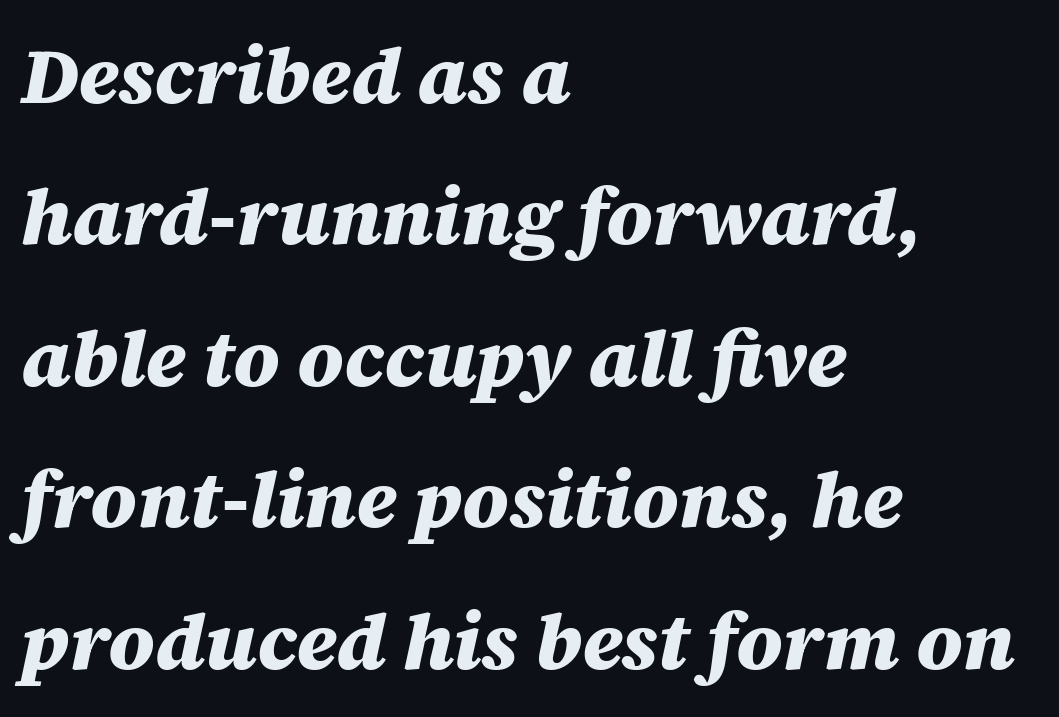
Q: Is the text bold? A: Yes.
Q: Is the text italic (slanted)? A: Yes, it leans right by about 12 degrees.
Q: Is the text underlined? A: No.
Q: How is the paragraph aligned? A: Left-aligned.
Q: Is the spacing between letters normal or unusually wide? A: Normal.
Q: Width (condensed, normal, or wide)? A: Normal.
Q: Stroke contrast? A: Medium.
Q: x-height? A: Large.
Q: Monospaced? A: No.
